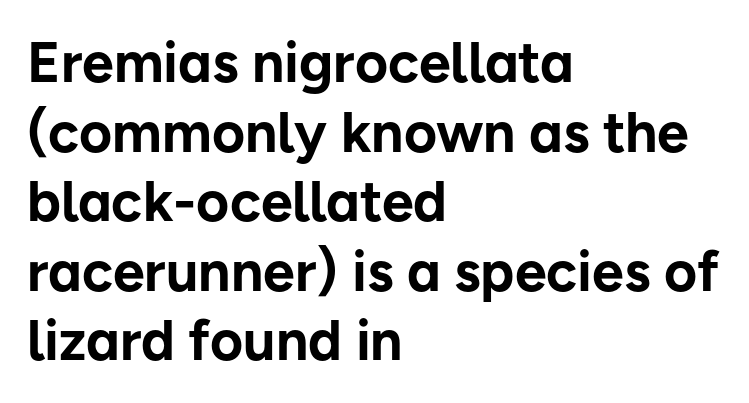
{"serif": "no", "italic": "no", "bold": "yes", "weight": "bold", "width": "normal", "stroke_contrast": "low", "x_height": "medium", "monospaced": "no", "underline": "no", "align": "left", "line_spacing_ratio": 1.22, "letter_spacing": "normal", "letter_spacing_em": 0.0, "glyph_px": 57}
